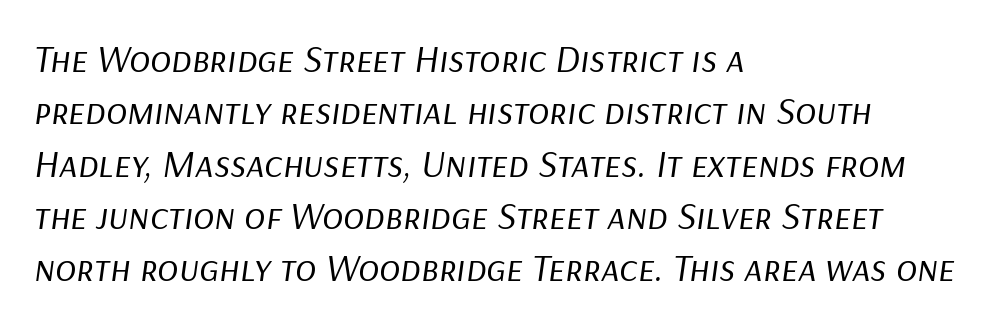
The image shows 39 px regular-weight type, italic (leaning right); set left-aligned, normal line spacing (1.34x), normal letter spacing, not underlined; low stroke contrast and a medium x-height.
